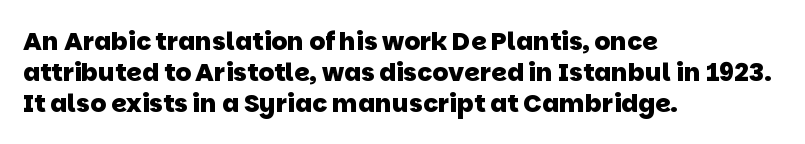
The passage shown is not underscored anywhere. Every row of glyphs begins at an identical x-position on the left. The passage shown is emphatically bold. The line texture is even and compact thanks to regular tracking.
